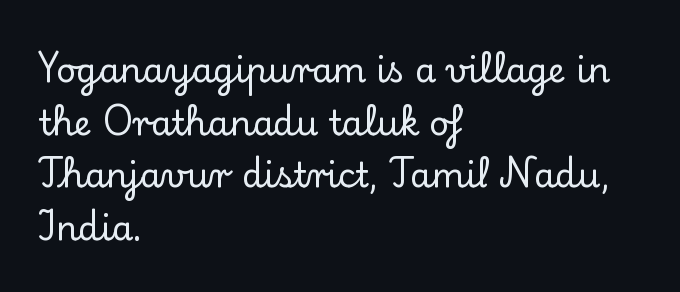
{"serif": "yes", "italic": "no", "width": "normal", "stroke_contrast": "low", "x_height": "small", "monospaced": "no", "underline": "no", "align": "left", "line_spacing": "normal", "line_spacing_ratio": 1.55, "letter_spacing": "normal", "letter_spacing_em": 0.0, "glyph_px": 34}
